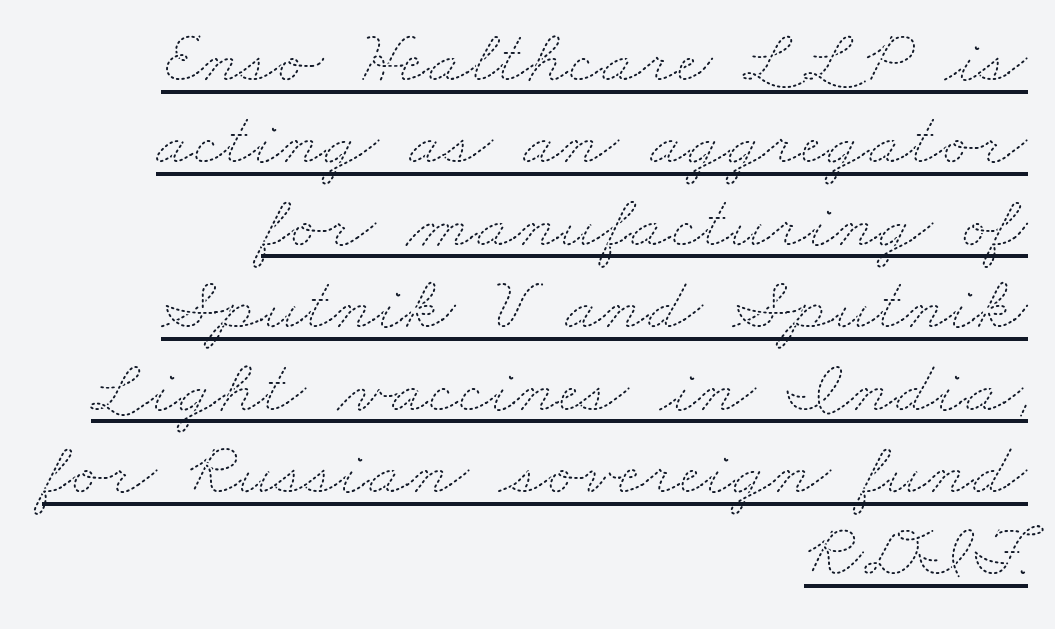
Q: Is the text bold? A: No.
Q: Is the text underlined? A: Yes.
Q: How is the paragraph aligned? A: Right-aligned.
Q: Is the spacing between letters normal or unusually wide? A: Normal.
Q: Is the spacing between lines tight, normal or loose? A: Tight.
Q: Width (condensed, normal, or wide)? A: Wide.
Q: Stroke contrast? A: Medium.
Q: x-height? A: Small.
Q: Monospaced? A: No.
